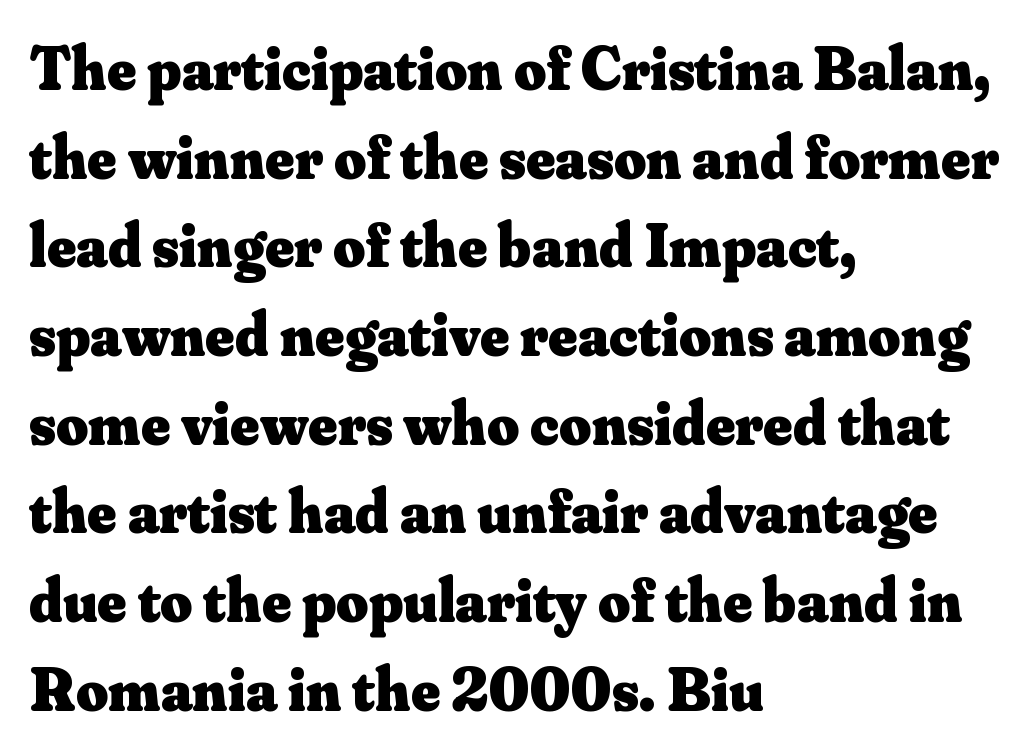
The image shows 62 px heavy serif type, upright; set left-aligned, normal line spacing (1.43x), normal letter spacing, not underlined; medium stroke contrast and a small x-height.
